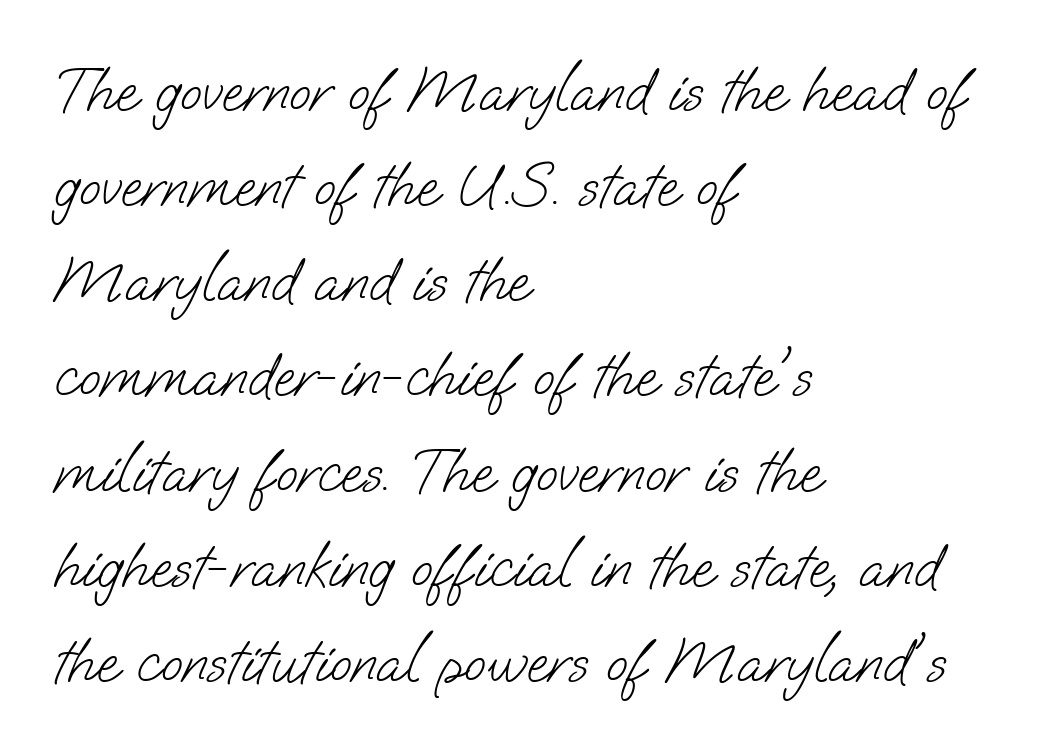
Q: Is the text bold? A: No.
Q: Is the typeface a serif or a sans-serif typeface? A: Sans-serif.
Q: Is the text underlined? A: No.
Q: How is the paragraph aligned? A: Left-aligned.
Q: Is the spacing between letters normal or unusually wide? A: Normal.
Q: Is the spacing between lines tight, normal or loose? A: Normal.
Q: Width (condensed, normal, or wide)? A: Normal.
Q: Stroke contrast? A: Low.
Q: x-height? A: Small.
Q: Monospaced? A: No.
